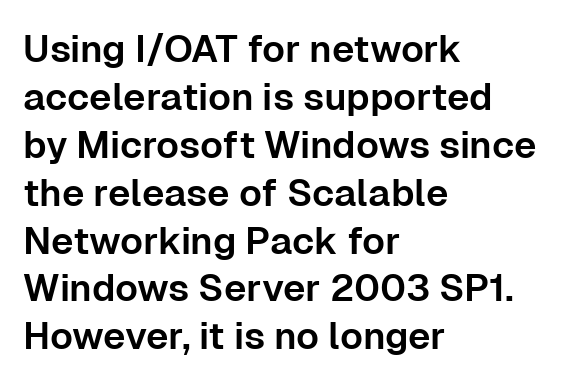
Is the letter spacing exaggerated? No — it looks like the ordinary default. The rendering uses natural spacing where letterforms have individual widths. Posture: upright roman. Summary of vertical rhythm: regular, with standard interline spacing. Notice how the passage keeps a crisp vertical edge on the left only.
